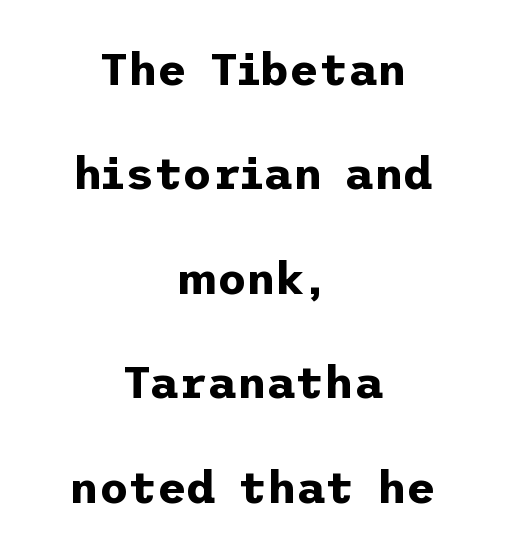
The font's upright variant was chosen for this text. Pretty heavy lettering here — definitely bold. The text block is weighted toward neither margin, spreading evenly from the middle. Stroke terminals: plain, sans-serif. Regarding leading, the lines here are spaced well apart. The passage shown is not underscored anywhere.
